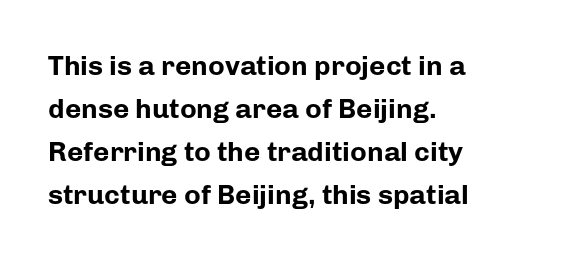
Q: Is the text bold? A: Yes.
Q: Is the text italic (slanted)? A: No, it is upright.
Q: Is the typeface a serif or a sans-serif typeface? A: Sans-serif.
Q: Is the text underlined? A: No.
Q: How is the paragraph aligned? A: Left-aligned.
Q: Is the spacing between letters normal or unusually wide? A: Normal.
Q: Is the spacing between lines tight, normal or loose? A: Normal.
Q: Width (condensed, normal, or wide)? A: Normal.
Q: Stroke contrast? A: Low.
Q: x-height? A: Medium.
Q: Monospaced? A: No.
